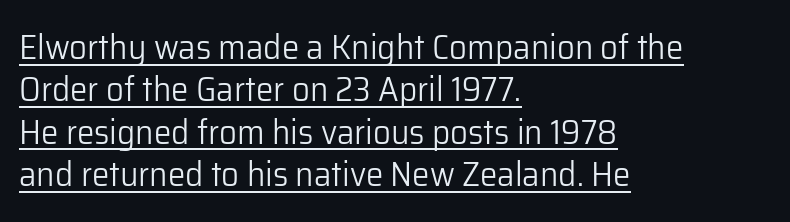
The image shows 35 px light sans-serif type, upright; set left-aligned, line spacing 1.21x, normal letter spacing, underlined; low stroke contrast and a medium x-height.
